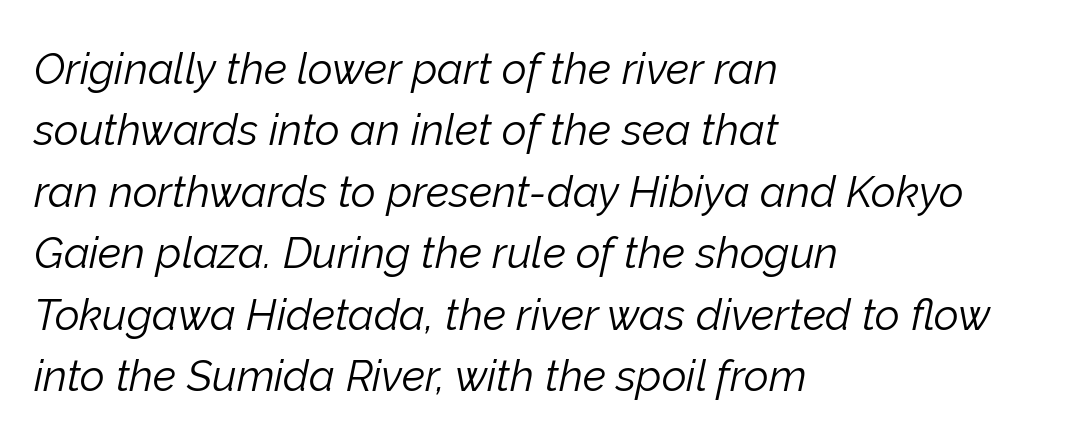
Q: Is the text bold? A: No.
Q: Is the text italic (slanted)? A: Yes, it leans right by about 12 degrees.
Q: Is the text underlined? A: No.
Q: How is the paragraph aligned? A: Left-aligned.
Q: Is the spacing between letters normal or unusually wide? A: Normal.
Q: Is the spacing between lines tight, normal or loose? A: Normal.
Q: Width (condensed, normal, or wide)? A: Normal.
Q: Stroke contrast? A: Low.
Q: x-height? A: Medium.
Q: Monospaced? A: No.
